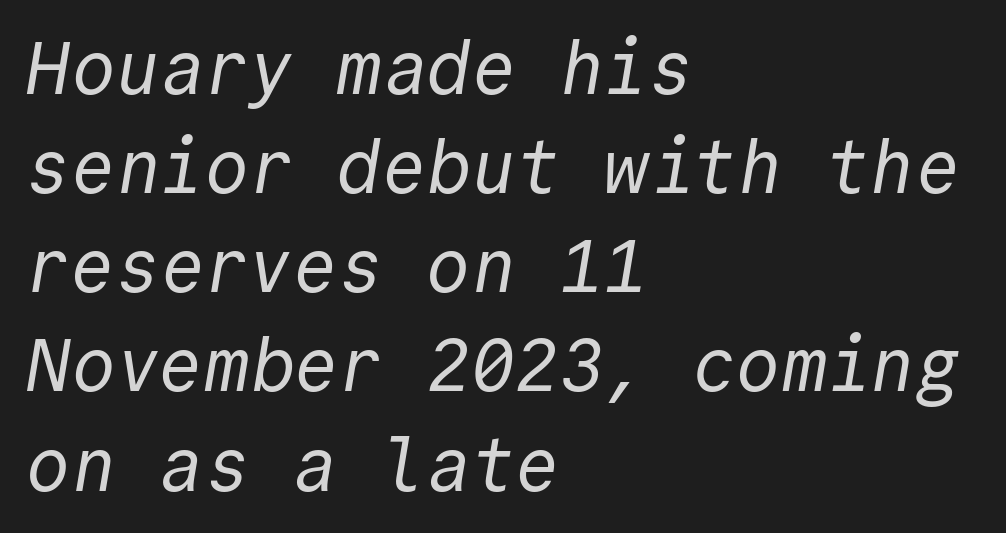
The image shows 74 px regular-weight sans-serif type, monospaced; set left-aligned, normal line spacing (1.34x), normal letter spacing, not underlined; a medium x-height.
